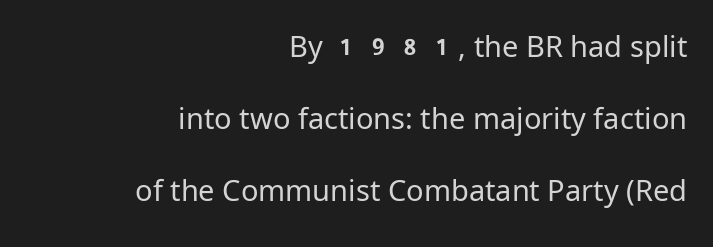
The image shows 29 px regular-weight sans-serif type, upright; set right-aligned, loose line spacing (2.49x), normal letter spacing, not underlined; low stroke contrast and a medium x-height.
